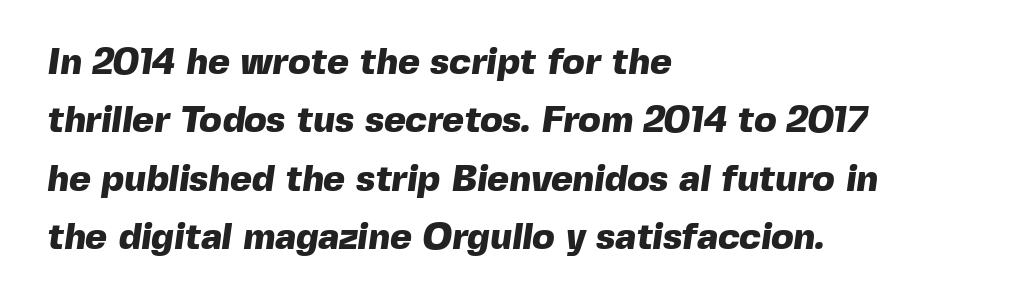
The image shows 37 px heavy sans-serif type; set left-aligned, normal line spacing (1.58x), normal letter spacing, not underlined; a medium x-height.
